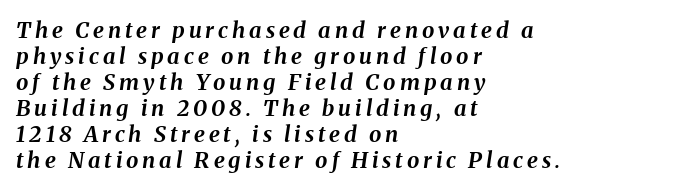
{"italic": "yes", "lean": "right", "slant_degrees": 8, "bold": "yes", "underline": "no", "align": "left", "line_spacing_ratio": 1.18, "glyph_px": 22}
